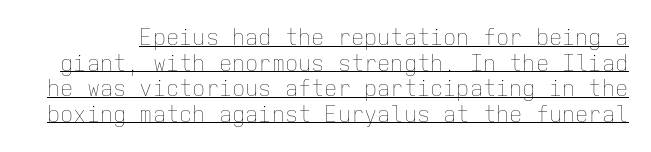
Q: Is the text bold? A: No.
Q: Is the text italic (slanted)? A: No, it is upright.
Q: Is the text underlined? A: Yes.
Q: Is the spacing between letters normal or unusually wide? A: Normal.
